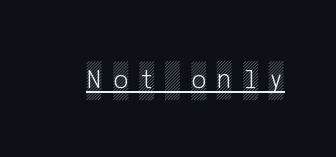
The image shows 28 px condensed type, upright; set unusually wide letter spacing (+0.4 em), underlined; a large x-height.
